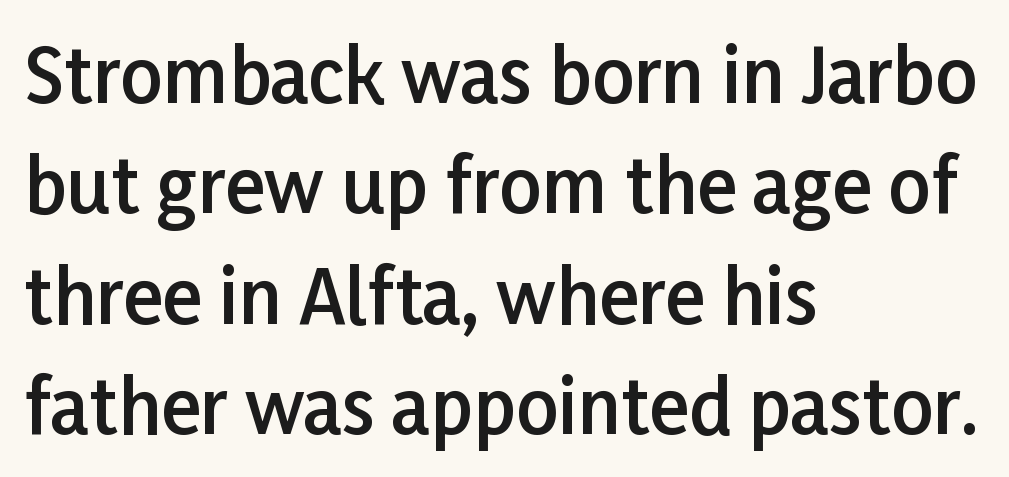
{"serif": "no", "italic": "no", "bold": "semi", "weight": "semibold", "width": "normal", "stroke_contrast": "low", "x_height": "medium", "monospaced": "no", "underline": "no", "align": "left", "line_spacing": "normal", "line_spacing_ratio": 1.49, "letter_spacing": "normal", "letter_spacing_em": 0.0, "glyph_px": 74}
